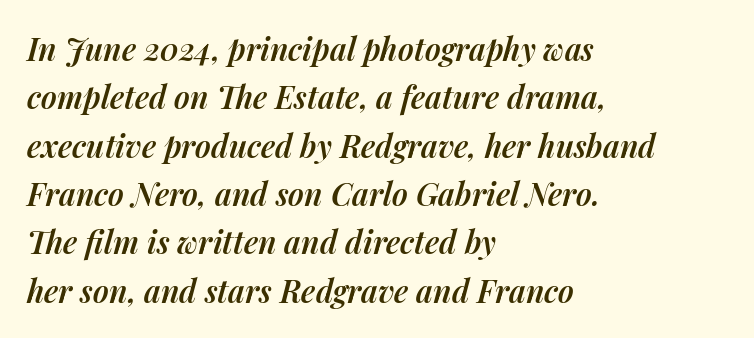
The image shows 31 px semibold type, italic (leaning right); set left-aligned, normal line spacing (1.56x), normal letter spacing, not underlined; medium stroke contrast and a medium x-height.
